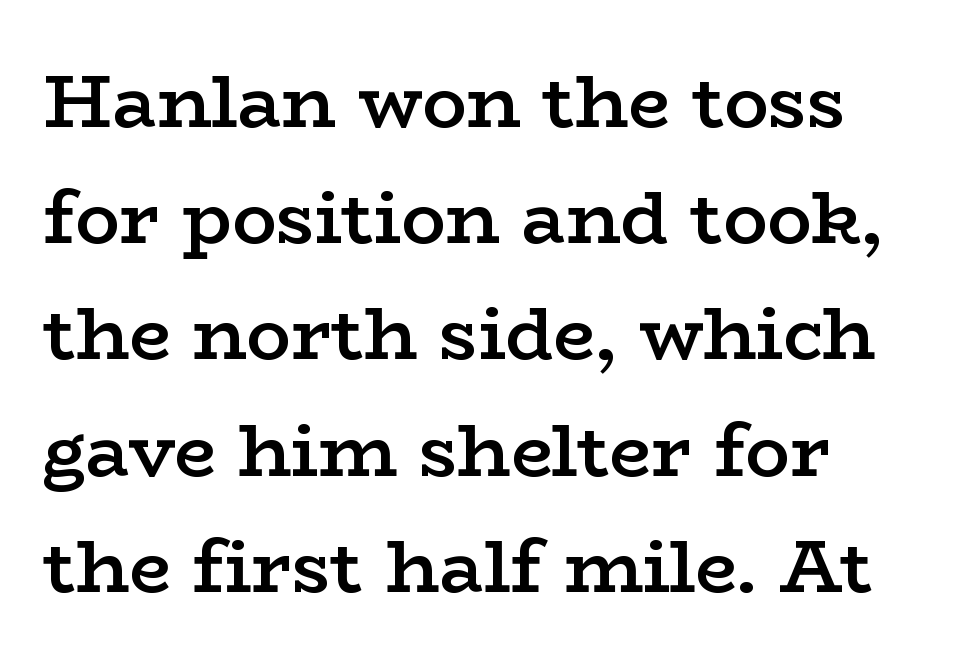
The letters carry serifs — small finishing strokes at the ends of their stems. When letters stand straight like this, we call the style roman or upright. The vertical gap from one line to the next is medium. Nobody drew a line under any word here.
